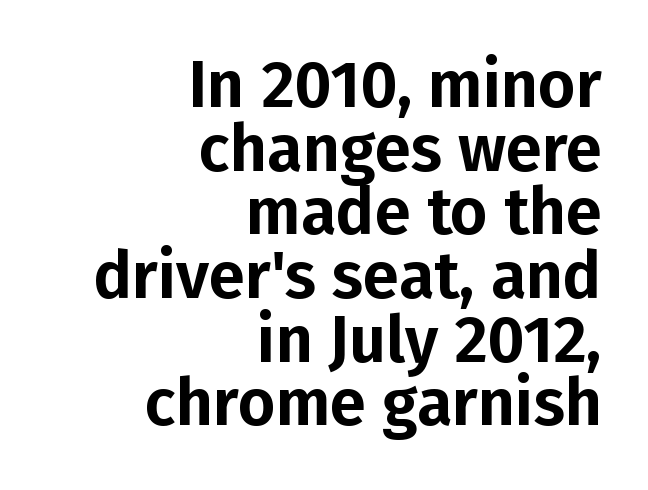
The face used here is proportionally spaced, like ordinary book or web type. These lines huddle together more closely than default settings would place them. Every character sits straight up, as roman type does. The letters carry no serifs — their stems end cleanly without finishing strokes. One-word summary of the alignment: right. This sample uses plain, unmodified letter spacing.
